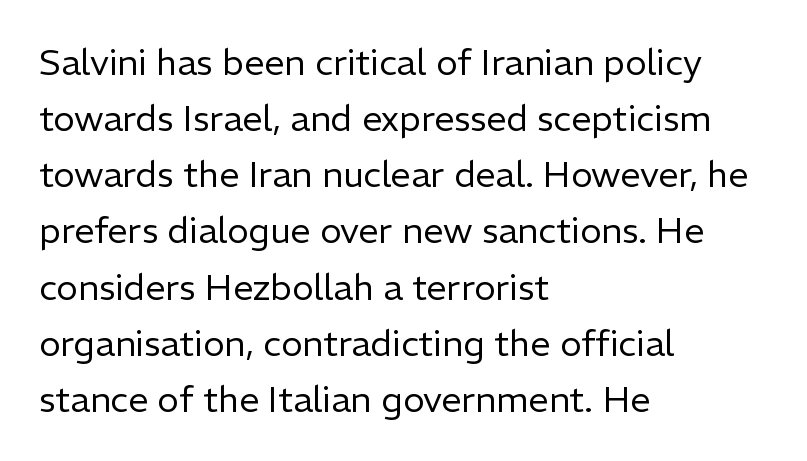
The passage shown is typed in a proportional face where columns would drift. The face used here is a sans, in the tradition of grotesques and geometrics. Each line starts at the same left margin while the right side varies. Ascenders rise straight up at ninety degrees.
